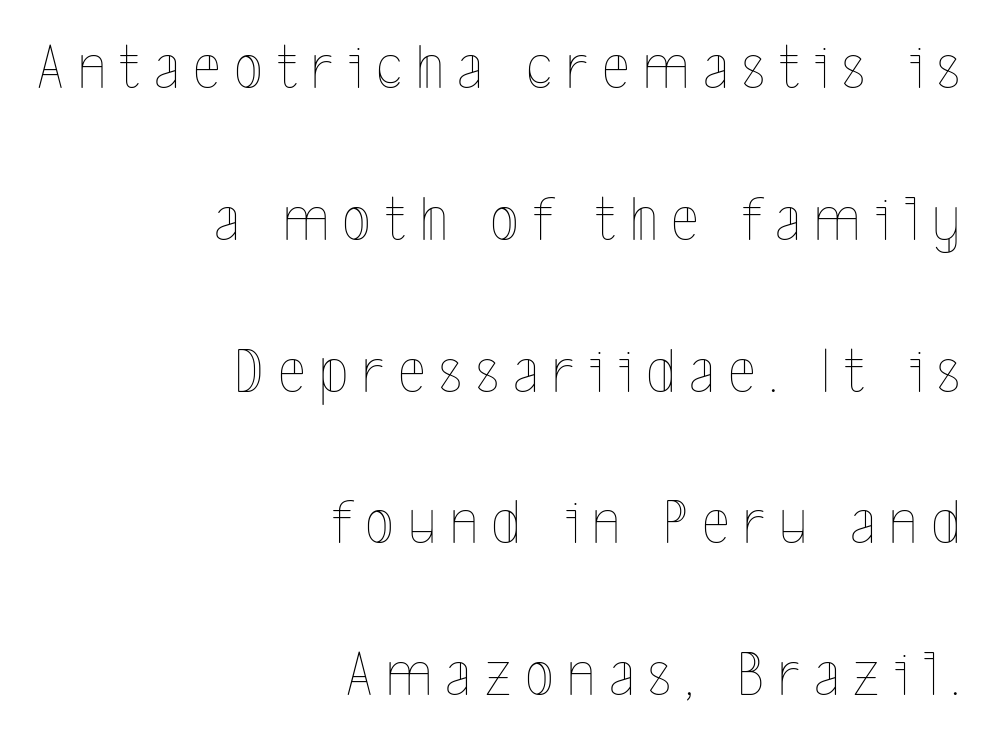
{"italic": "no", "bold": "no", "weight": "thin", "width": "condensed", "x_height": "medium", "monospaced": "no", "underline": "no", "align": "right", "line_spacing": "loose", "line_spacing_ratio": 2.3, "letter_spacing": "wide", "letter_spacing_em": 0.21, "glyph_px": 66}
